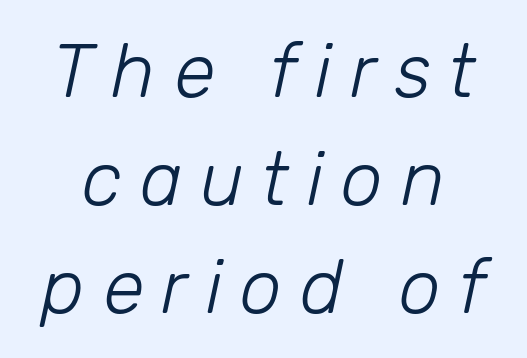
The image shows 75 px light type, italic (leaning right); set normal line spacing (1.44x), unusually wide letter spacing (+0.24 em), not underlined; low stroke contrast and a medium x-height.
